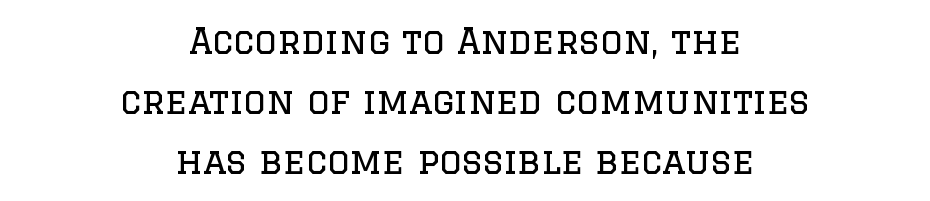
The image shows 35 px regular-weight serif type, upright; set centered, line spacing 1.71x, normal letter spacing, not underlined; low stroke contrast and a large x-height.
